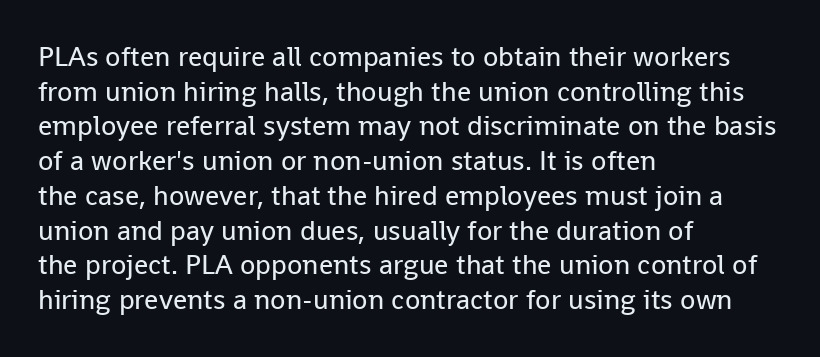
Weight: in the light-to-regular range. The designer went with a sans here, leaving each stem footless. Descenders are the only things crossing below the line. Line starts are locked; line ends wander.
